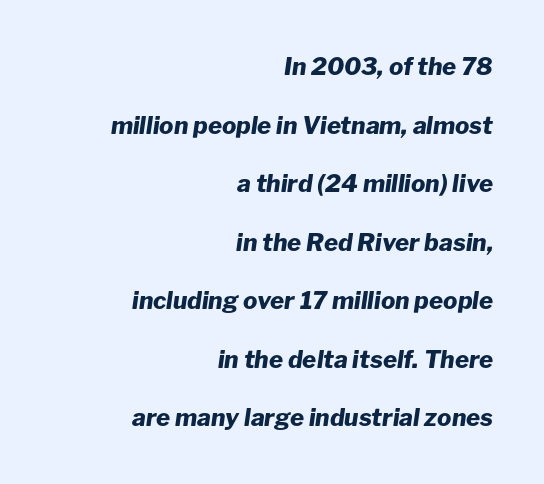
{"italic": "yes", "lean": "right", "slant_degrees": 8, "bold": "yes", "underline": "no", "align": "right", "line_spacing": "loose", "line_spacing_ratio": 2.44, "letter_spacing": "normal", "letter_spacing_em": 0.0, "glyph_px": 24}
